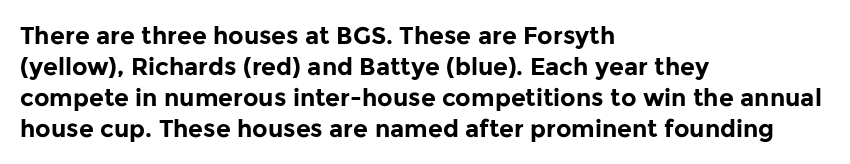
If you measured baseline to baseline, you'd find a middling distance. The specimen reads as upright at a glance. Glyph-to-glyph distance matches everyday printed text. Heavy, bold letterforms. Each row of text sits above clean, open space.
